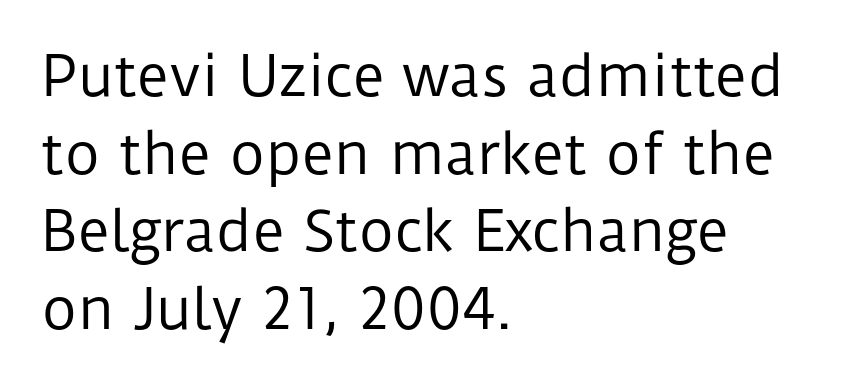
The strokes are not fattened; the text isn't bold. All the whitespace from short lines collects on the right. Each letter keeps its own natural width here, so spacing adapts to shape. Successive baselines arrive at the customary interval.
